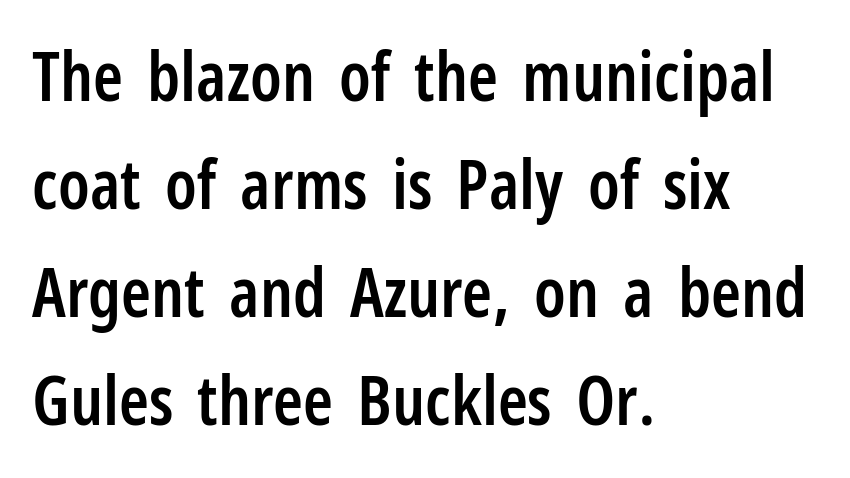
The image shows 68 px semibold, condensed sans-serif type, upright; set left-aligned, normal line spacing (1.59x), normal letter spacing, not underlined; low stroke contrast and a medium x-height.
